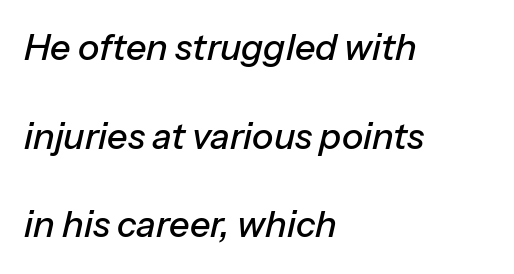
This sample trades compactness for vertical openness between lines. Caption: multi-line text, flush left, ragged right. Emphasis-style slanted type is in use. The rendering uses natural spacing where letterforms have individual widths.
